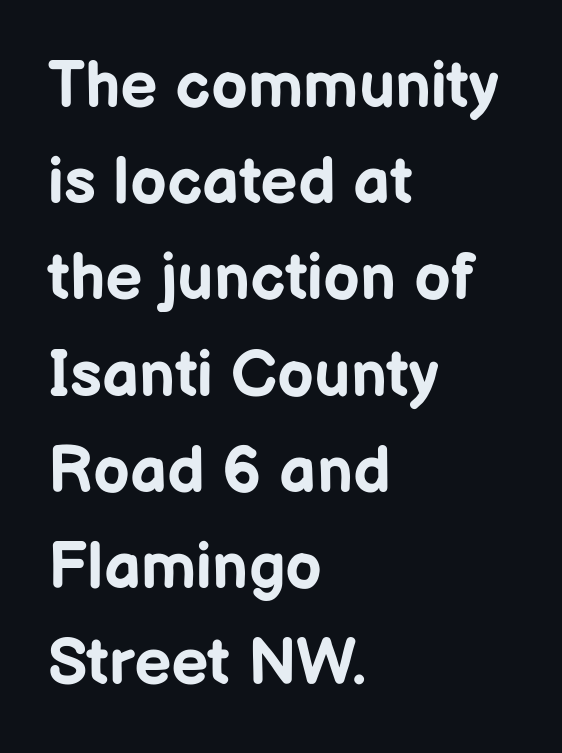
{"serif": "no", "italic": "no", "bold": "yes", "weight": "bold", "width": "normal", "stroke_contrast": "low", "x_height": "medium", "monospaced": "no", "underline": "no", "align": "left", "line_spacing": "normal", "line_spacing_ratio": 1.48, "letter_spacing": "normal", "letter_spacing_em": 0.0, "glyph_px": 65}
